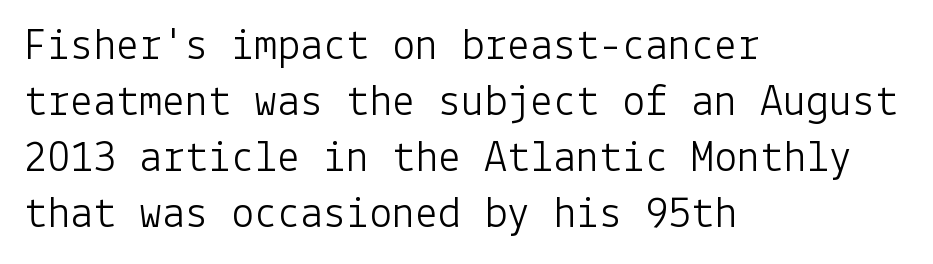
{"serif": "no", "italic": "no", "bold": "no", "weight": "light", "width": "normal", "stroke_contrast": "low", "x_height": "medium", "underline": "no", "align": "left", "line_spacing_ratio": 1.22, "letter_spacing": "normal", "letter_spacing_em": 0.0, "glyph_px": 46}
